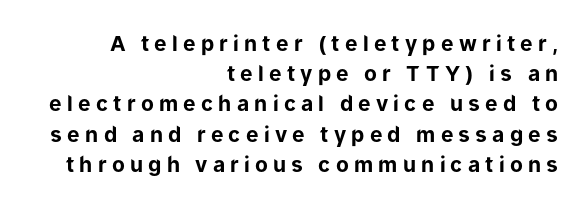
Q: Is the text bold? A: Yes.
Q: Is the text italic (slanted)? A: No, it is upright.
Q: Is the text underlined? A: No.
Q: How is the paragraph aligned? A: Right-aligned.
Q: Is the spacing between letters normal or unusually wide? A: Unusually wide.
Q: Is the spacing between lines tight, normal or loose? A: Normal.
